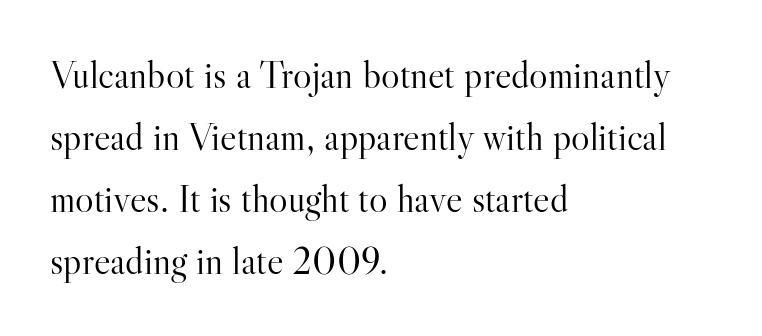
The image shows 39 px light serif type, upright; set left-aligned, normal line spacing (1.59x), normal letter spacing, not underlined; high stroke contrast and a small x-height.
